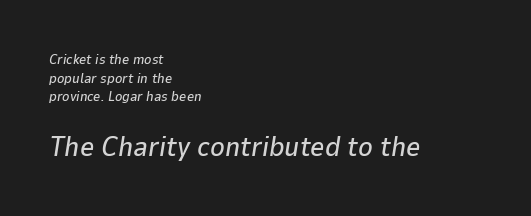
{"italic": "yes", "lean": "right", "slant_degrees": 9, "width": "normal", "stroke_contrast": "low", "x_height": "medium", "monospaced": "no", "underline": "no", "align": "left", "line_spacing": "normal", "line_spacing_ratio": 1.33, "letter_spacing": "normal", "letter_spacing_em": 0.0, "larger_block": "second", "size_ratio": 2.0, "glyph_px": 28}
